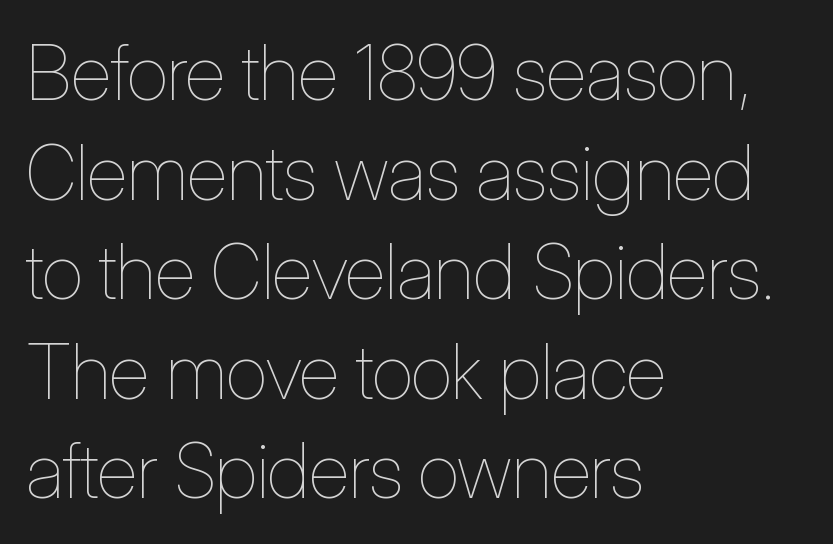
Q: Is the text bold? A: No.
Q: Is the text italic (slanted)? A: No, it is upright.
Q: Is the text underlined? A: No.
Q: How is the paragraph aligned? A: Left-aligned.
Q: Is the spacing between letters normal or unusually wide? A: Normal.
Q: Is the spacing between lines tight, normal or loose? A: Normal.
Q: Width (condensed, normal, or wide)? A: Condensed.
Q: Stroke contrast? A: Low.
Q: x-height? A: Medium.
Q: Monospaced? A: No.
